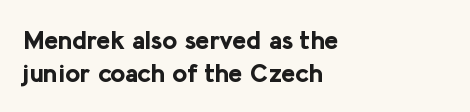
{"italic": "no", "bold": "yes", "underline": "no", "align": "left", "line_spacing": "normal", "line_spacing_ratio": 1.27, "letter_spacing": "normal", "letter_spacing_em": 0.0, "glyph_px": 26}
